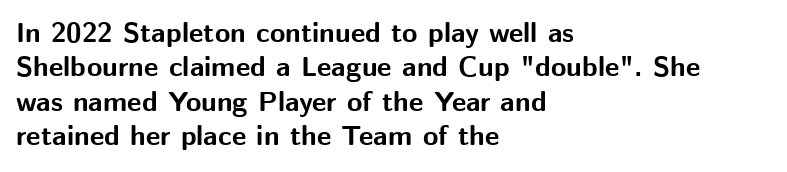
Q: Is the text bold? A: Yes.
Q: Is the text italic (slanted)? A: No, it is upright.
Q: Is the typeface a serif or a sans-serif typeface? A: Sans-serif.
Q: Is the text underlined? A: No.
Q: How is the paragraph aligned? A: Left-aligned.
Q: Is the spacing between letters normal or unusually wide? A: Normal.
Q: Width (condensed, normal, or wide)? A: Normal.
Q: Stroke contrast? A: Medium.
Q: x-height? A: Medium.
Q: Monospaced? A: No.
